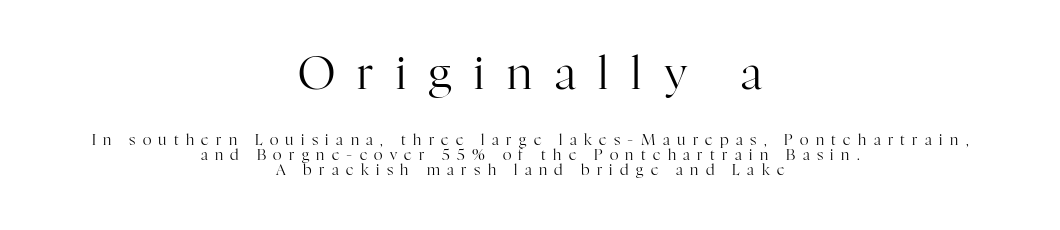
The strokes are not fattened; the text isn't bold. The specimen reads as upright at a glance. Typeset on center — no edge is straight. Someone cranked the tracking dial way up on this one.
